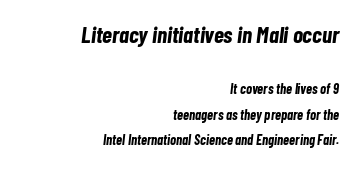
The tracking reads as untouched default to a designer's eye. Looking at the ascenders, they clearly lean. What weight is shown? A full bold with thick strokes. The lines are quadded right. The string is rendered with underlining switched off. Between these two stacked blocks, the higher one wins on size.
